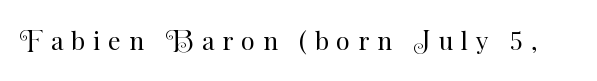
The image shows 25 px text type, upright; set unusually wide letter spacing (+0.31 em), not underlined.
